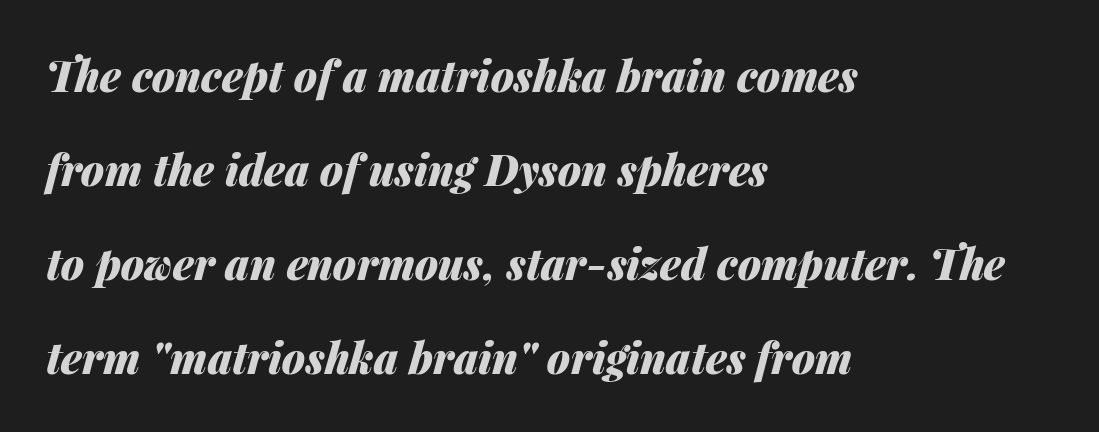
The image shows 42 px heavy type, italic (leaning right); set left-aligned, loose line spacing (2.24x), normal letter spacing, not underlined; medium stroke contrast and a medium x-height.
